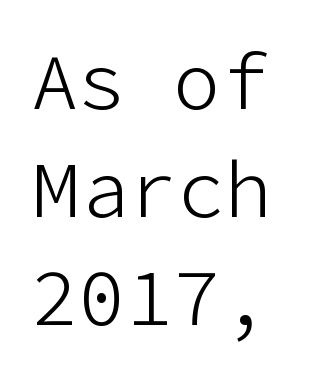
Q: Is the text bold? A: No.
Q: Is the text italic (slanted)? A: No, it is upright.
Q: Is the typeface a serif or a sans-serif typeface? A: Sans-serif.
Q: Is the text underlined? A: No.
Q: Is the spacing between letters normal or unusually wide? A: Normal.
Q: Is the spacing between lines tight, normal or loose? A: Normal.
Q: Width (condensed, normal, or wide)? A: Normal.
Q: Stroke contrast? A: Low.
Q: x-height? A: Medium.
